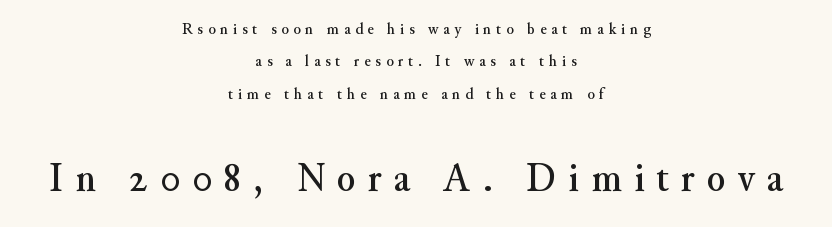
The image shows 43 px serif type, upright; set centered, loose line spacing (1.9x), unusually wide letter spacing (+0.28 em), not underlined; the second (bottom) block is 2.53x larger; medium stroke contrast and a small x-height.
